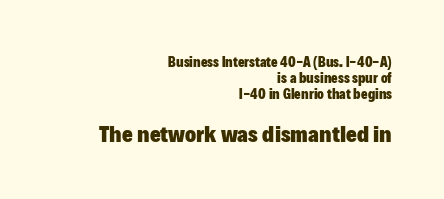
Q: Is the text bold? A: Yes.
Q: Is the text italic (slanted)? A: No, it is upright.
Q: Is the text underlined? A: No.
Q: How is the paragraph aligned? A: Right-aligned.
Q: Is the spacing between letters normal or unusually wide? A: Normal.
Q: Is the spacing between lines tight, normal or loose? A: Tight.
Q: Which block of text is set in a larger size, the first (top) or the second (bottom)? A: The second (bottom) one.
